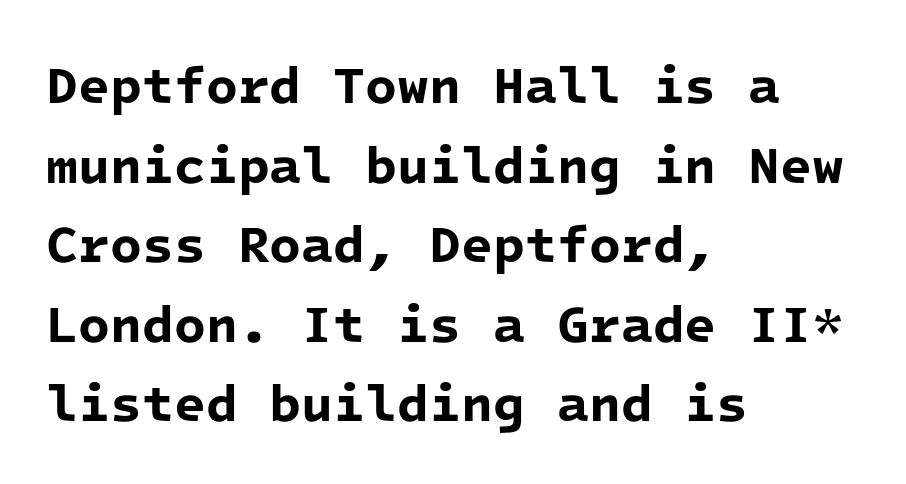
Q: Is the text bold? A: Yes.
Q: Is the typeface a serif or a sans-serif typeface? A: Sans-serif.
Q: Is the text underlined? A: No.
Q: How is the paragraph aligned? A: Left-aligned.
Q: Is the spacing between letters normal or unusually wide? A: Normal.
Q: Is the spacing between lines tight, normal or loose? A: Normal.
Q: Width (condensed, normal, or wide)? A: Normal.
Q: Stroke contrast? A: Low.
Q: x-height? A: Medium.
Q: Monospaced? A: Yes.
